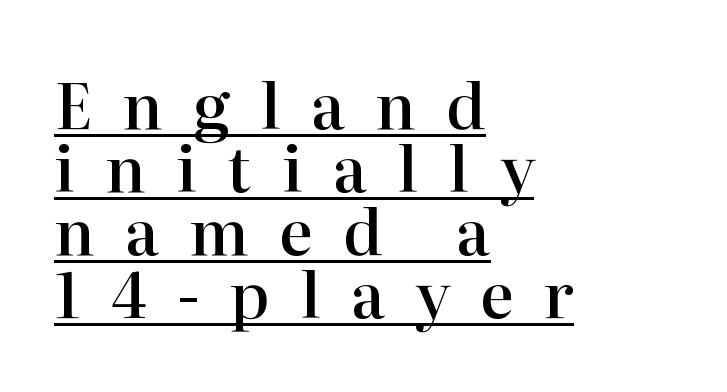
The image shows 63 px semibold serif type, upright; set left-aligned, tight line spacing (1.0x), unusually wide letter spacing (+0.48 em), underlined; high stroke contrast and a medium x-height.
